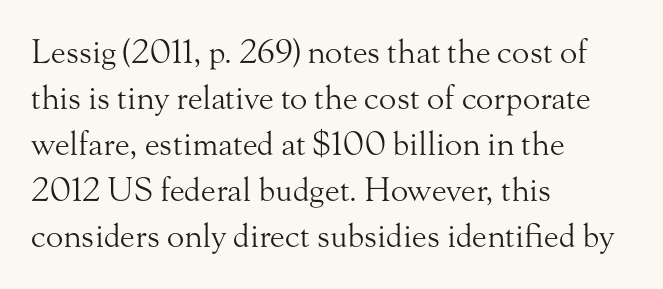
{"serif": "yes", "italic": "no", "bold": "no", "weight": "light", "width": "normal", "stroke_contrast": "medium", "x_height": "small", "monospaced": "no", "underline": "no", "align": "left", "line_spacing": "normal", "line_spacing_ratio": 1.44, "letter_spacing": "normal", "letter_spacing_em": 0.0, "glyph_px": 32}
